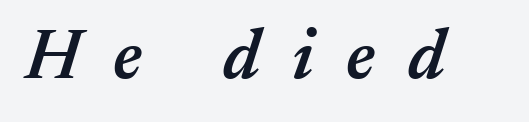
Q: Is the text bold? A: Semi-bold.
Q: Is the text italic (slanted)? A: Yes, it leans right by about 17 degrees.
Q: Is the text underlined? A: No.
Q: Is the spacing between letters normal or unusually wide? A: Unusually wide.
Q: Width (condensed, normal, or wide)? A: Normal.
Q: Stroke contrast? A: Medium.
Q: x-height? A: Medium.
Q: Monospaced? A: No.
